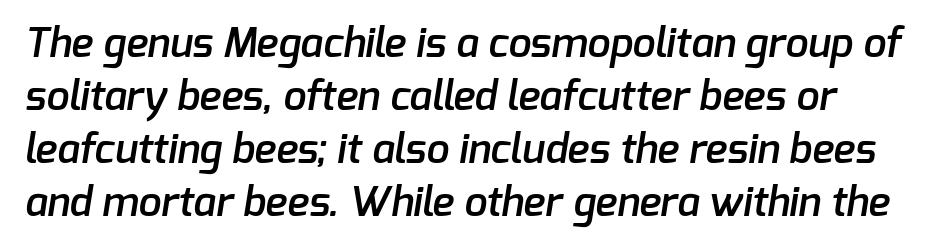
Q: Is the text bold? A: Semi-bold.
Q: Is the typeface a serif or a sans-serif typeface? A: Sans-serif.
Q: Is the text underlined? A: No.
Q: Is the spacing between letters normal or unusually wide? A: Normal.
Q: Is the spacing between lines tight, normal or loose? A: Normal.
Q: Width (condensed, normal, or wide)? A: Normal.
Q: Stroke contrast? A: Low.
Q: x-height? A: Medium.
Q: Monospaced? A: No.
